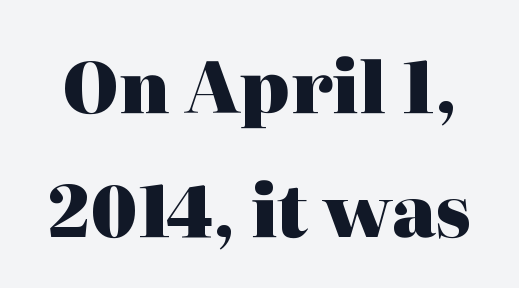
Q: Is the text bold? A: Yes.
Q: Is the text italic (slanted)? A: No, it is upright.
Q: Is the typeface a serif or a sans-serif typeface? A: Serif.
Q: Is the text underlined? A: No.
Q: Is the spacing between letters normal or unusually wide? A: Normal.
Q: Width (condensed, normal, or wide)? A: Normal.
Q: Stroke contrast? A: High.
Q: x-height? A: Medium.
Q: Monospaced? A: No.
